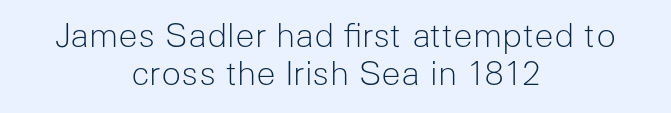
Every row of glyphs is offset so its center matches the block's center. Each letter keeps its own natural width here, so spacing adapts to shape. A typesetter would label this face a sans. The space directly below the letters is spotless.
